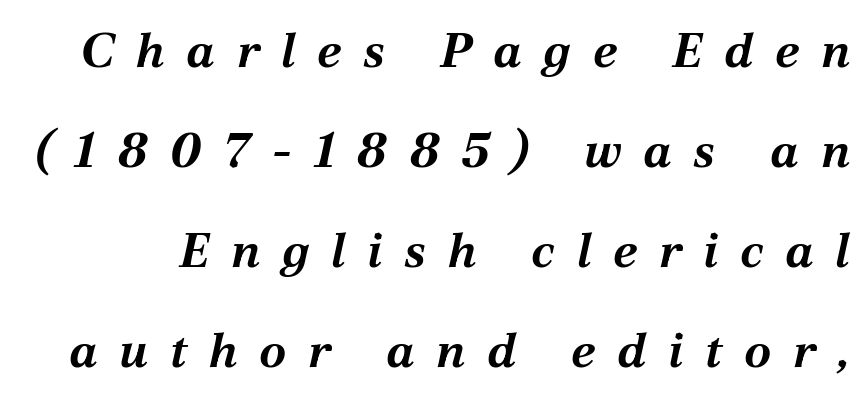
The image shows 49 px bold type, italic (leaning right); set loose line spacing (2.04x), unusually wide letter spacing (+0.44 em), not underlined; medium stroke contrast and a medium x-height.
